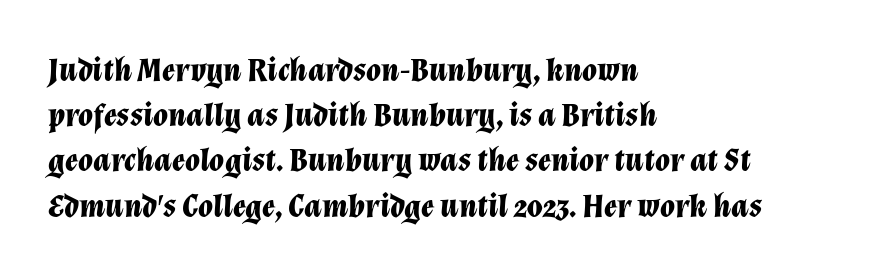
Think of a printed novel: that variable character pitch is what you see here. Decoration check: the copy has no underline. This is oblique type, the kind used for emphasis or titles. Weight check: bold — yes, fully.
